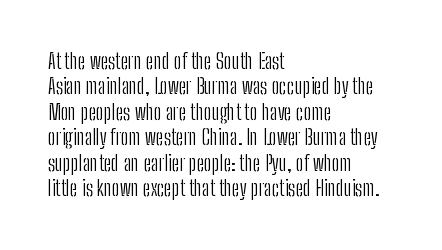
{"italic": "no", "bold": "no", "underline": "no", "align": "left", "line_spacing_ratio": 1.21, "letter_spacing": "normal", "letter_spacing_em": 0.0, "glyph_px": 21}
